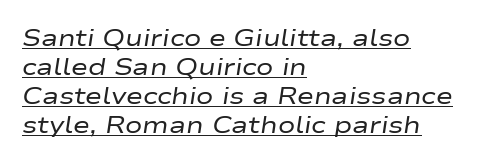
The image shows 23 px text type, italic (leaning right); set left-aligned, normal line spacing (1.26x), normal letter spacing, underlined.
